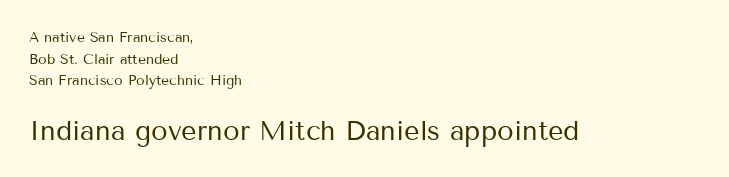
The image shows 27 px text type, upright; set left-aligned, normal line spacing (1.54x), normal letter spacing, not underlined; the second (bottom) block is 1.93x larger.
